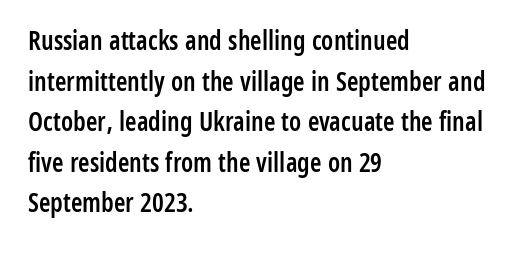
Compared with an ordinary text face, these strokes are moderately heavier — a semibold. Rendered with straight, roman letterforms. Beneath every word, the page is bare. Vertical spacing — default. What stands out about the letter spacing? Nothing — it is the standard amount.
